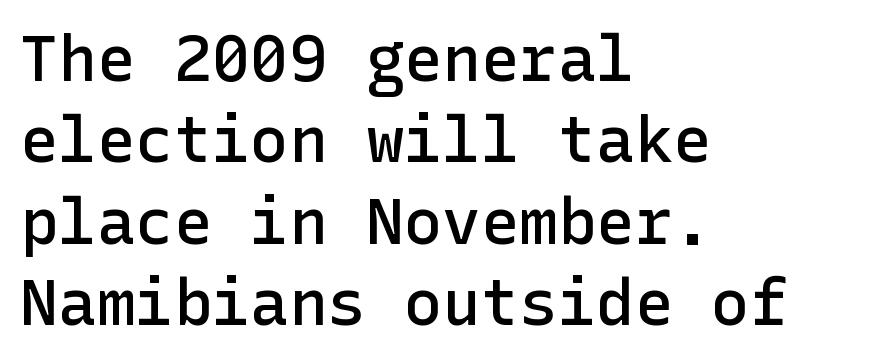
The image shows 64 px semibold sans-serif type, upright; set left-aligned, normal line spacing (1.27x), normal letter spacing, not underlined; low stroke contrast and a medium x-height.
